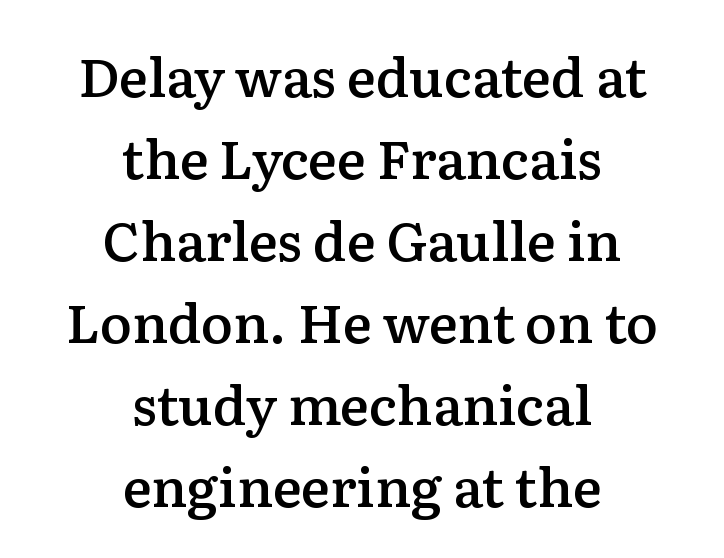
What weight is shown? A semibold, between regular and bold. The typography opts for an upright posture over an oblique one. Leading: standard. A serif font was chosen for this passage.
